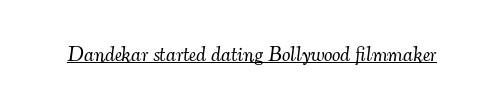
Q: Is the text bold? A: No.
Q: Is the text italic (slanted)? A: Yes, it leans right by about 7 degrees.
Q: Is the text underlined? A: Yes.
Q: Is the spacing between letters normal or unusually wide? A: Normal.
